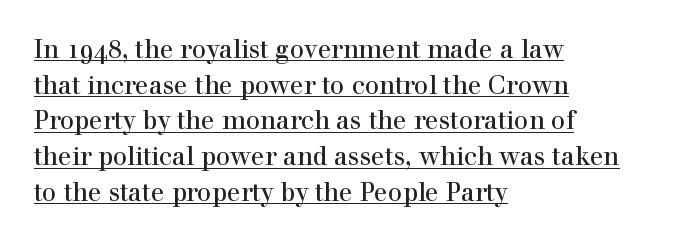
The image shows 25 px text type, upright; set left-aligned, normal line spacing (1.43x), normal letter spacing, underlined.
